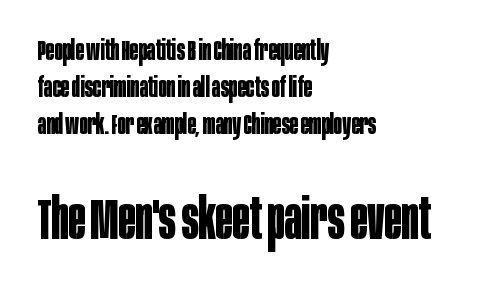
Q: Is the text bold? A: Yes.
Q: Is the text italic (slanted)? A: No, it is upright.
Q: Is the typeface a serif or a sans-serif typeface? A: Sans-serif.
Q: Is the text underlined? A: No.
Q: How is the paragraph aligned? A: Left-aligned.
Q: Is the spacing between letters normal or unusually wide? A: Normal.
Q: Is the spacing between lines tight, normal or loose? A: Normal.
Q: Which block of text is set in a larger size, the first (top) or the second (bottom)? A: The second (bottom) one.
Q: Width (condensed, normal, or wide)? A: Condensed.
Q: Stroke contrast? A: Low.
Q: x-height? A: Large.
Q: Monospaced? A: No.
